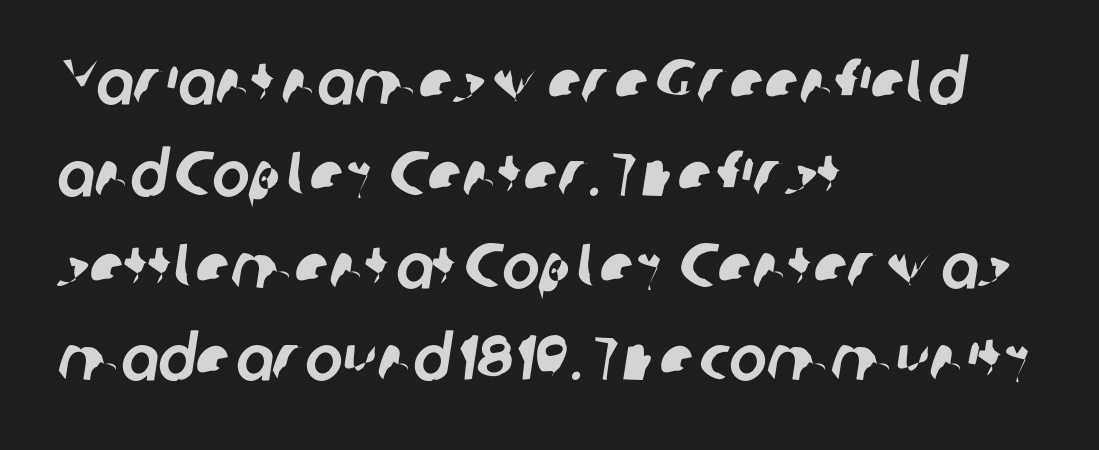
{"serif": "no", "width": "normal", "stroke_contrast": "low", "x_height": "medium", "monospaced": "no", "underline": "no", "align": "left", "line_spacing": "normal", "line_spacing_ratio": 1.46, "letter_spacing": "normal", "letter_spacing_em": 0.0, "glyph_px": 63}
